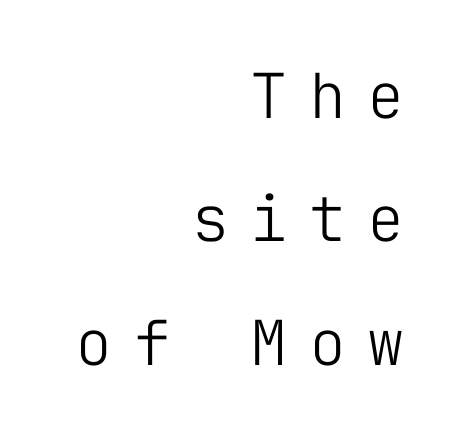
The image shows 62 px light sans-serif type, upright, monospaced; set right-aligned, loose line spacing (1.99x), unusually wide letter spacing (+0.34 em), not underlined; low stroke contrast and a medium x-height.
